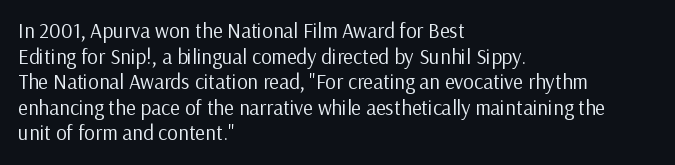
Does extra space separate the letters? No, they use regular spacing. The passage is arranged the way most books set body copy — flush left. The area under the type is left untouched. The face looks like a standard text weight, possibly lighter. Notice how the stems are strictly vertical — no italics here.
